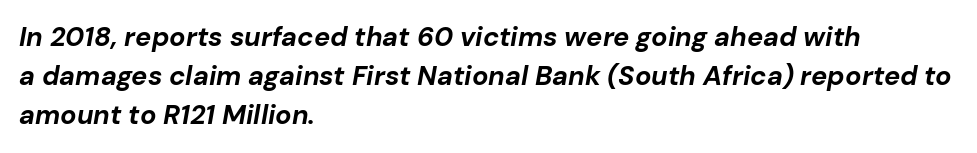
{"italic": "yes", "lean": "right", "slant_degrees": 10, "bold": "yes", "underline": "no", "align": "left", "line_spacing": "normal", "line_spacing_ratio": 1.45, "letter_spacing": "normal", "letter_spacing_em": 0.0, "glyph_px": 27}
